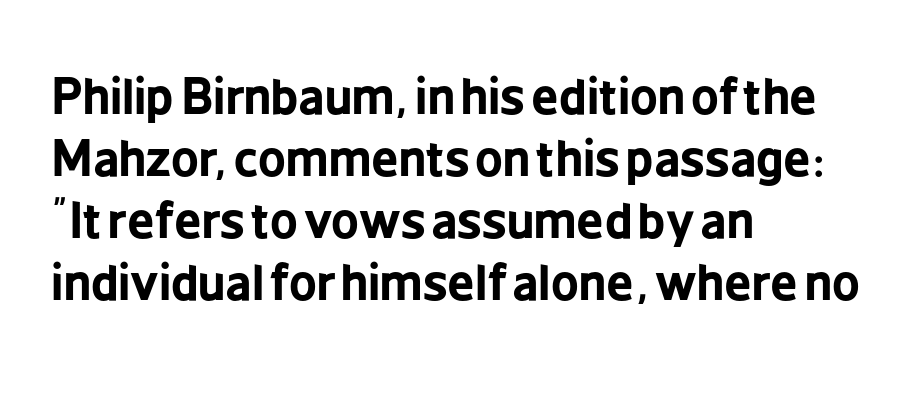
Serif or sans? Sans — the stroke terminals are bare. The vertical gap from one line to the next is medium. Tracking value appears to be zero — textbook default spacing. This sample uses an upright cut, with every glyph sitting square on the baseline. Students, this is bold: see how much ink each stroke carries. Looks like regular typesetting: each glyph gets only the width it needs.
